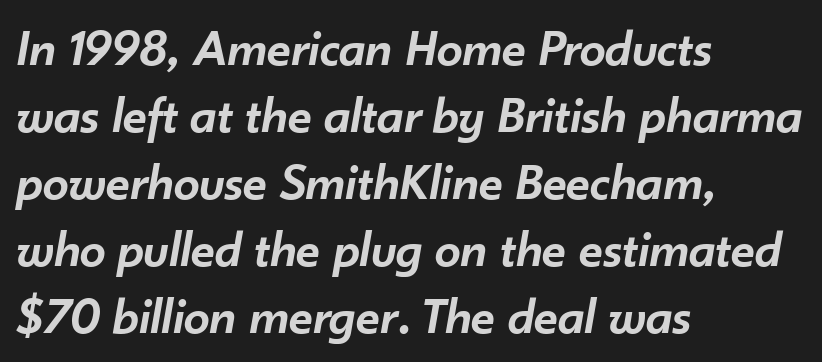
{"italic": "yes", "lean": "right", "slant_degrees": 10, "bold": "semi", "weight": "semibold", "width": "normal", "stroke_contrast": "low", "x_height": "small", "monospaced": "no", "underline": "no", "align": "left", "line_spacing": "normal", "line_spacing_ratio": 1.29, "letter_spacing": "normal", "letter_spacing_em": 0.0, "glyph_px": 52}
